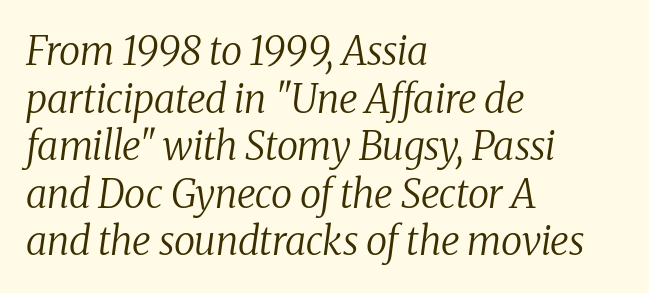
The image shows 39 px regular-weight serif type, italic (leaning right); set left-aligned, line spacing 1.22x, normal letter spacing, not underlined; medium stroke contrast and a medium x-height.
